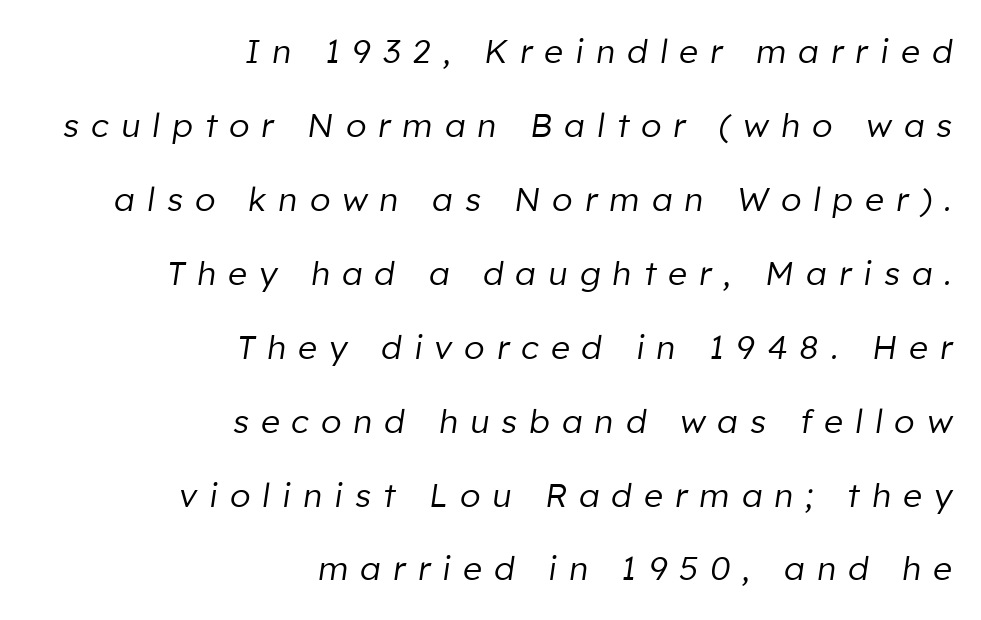
The image shows 33 px regular-weight type, italic (leaning right); set right-aligned, loose line spacing (2.24x), unusually wide letter spacing (+0.37 em), not underlined; low stroke contrast and a medium x-height.
